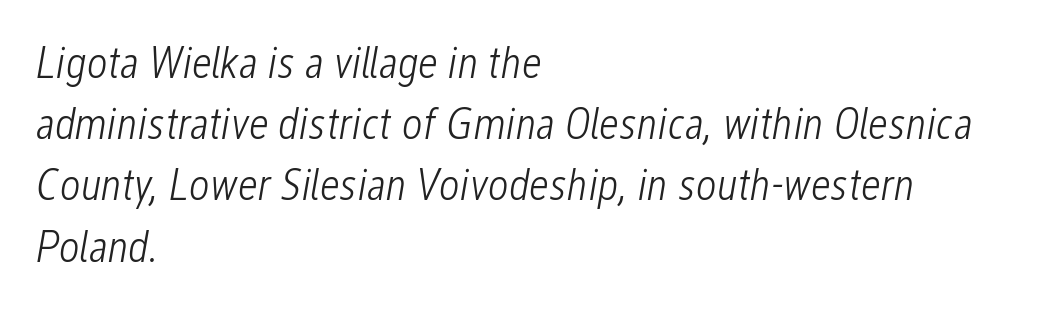
The image shows 45 px light, condensed type, italic (leaning right); set left-aligned, normal line spacing (1.36x), normal letter spacing, not underlined; low stroke contrast and a medium x-height.
